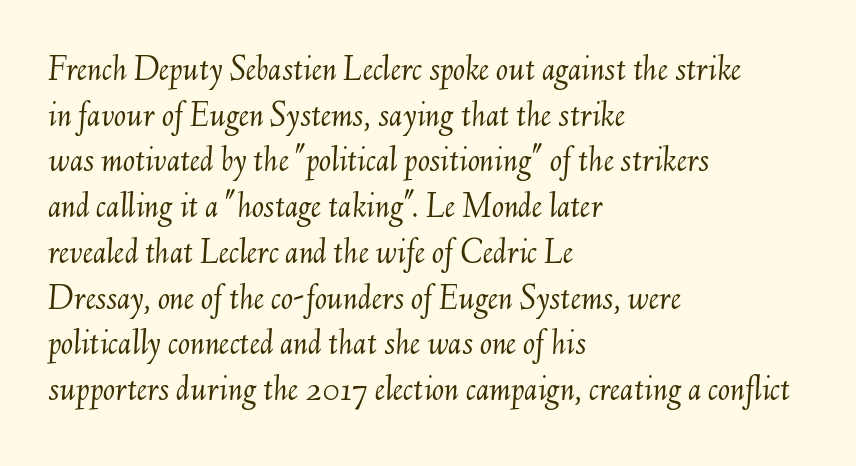
Which margin do the lines hug? The left one — the right edge is uneven. The passage shown stacks its lines at a standard gap. The area under the type is left untouched. Italic? Definitely — the glyphs are oblique. The gaps between neighbouring characters are ordinary and unremarkable. Here the designer chose a conventional face with non-uniform glyph widths.
